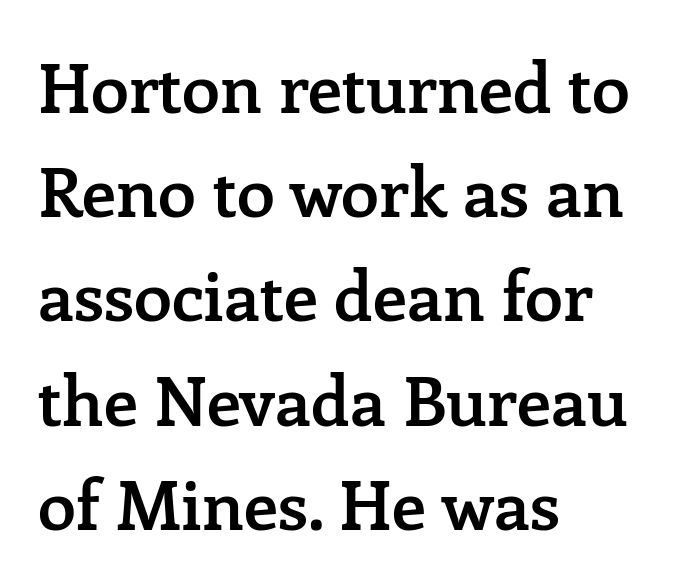
A typesetter would call this leading conventional body-copy spacing. These lines are set flush left with a ragged right edge. Each word holds together tightly as a unit, with standard inter-letter gaps. Are there feet on the stems? There are — it's a serif. Does the weight exceed regular? Yes, but only to semibold.
